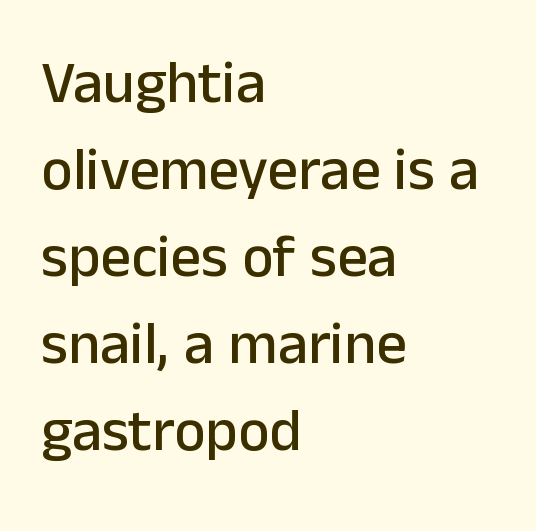
This sample is left-justified, so line endings fall wherever the words run out. Regular leading. Type without underlining. Letter spacing: default. Italic? Not at all — the glyphs are vertical. This rendering employs a face without finishing strokes, i.e., a sans-serif.
